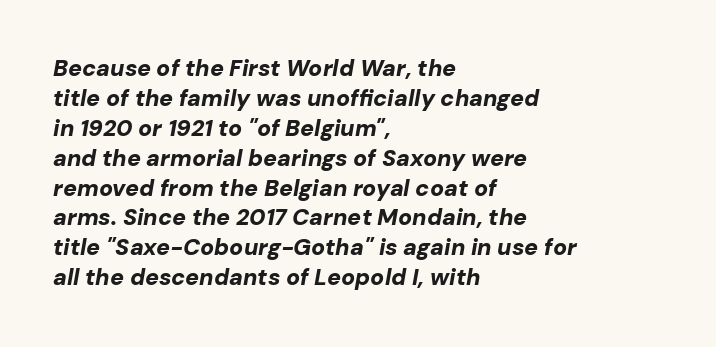
A typesetter would call this leading conventional body-copy spacing. In terms of letterspacing, this is plain default setting. The passage shown is emphatically bold. Descender tails drop into unmarked territory. It's the slanting kind of type. One-word summary of the alignment: left.
